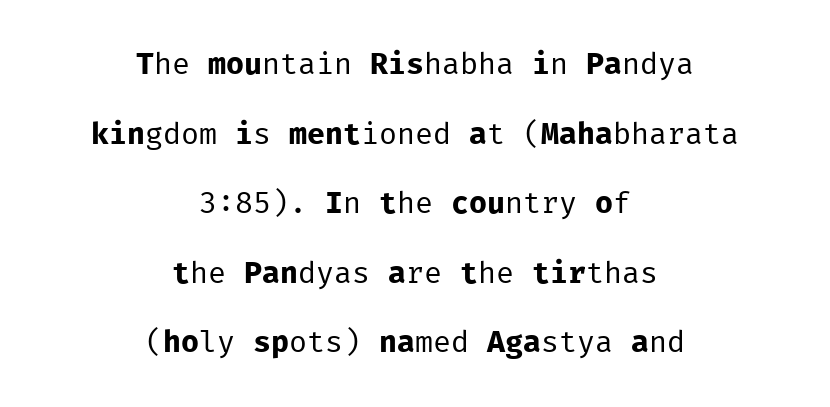
If you measured baseline to baseline, you'd find a long distance. The letters carry no serifs — their stems end cleanly without finishing strokes. Caption: standard tracking, unaltered. The letters march in equal steps, a hallmark of fixed-pitch type. These glyphs show unthickened strokes, regular width or finer. Does the copy run flush right? No — it is centered line by line.
